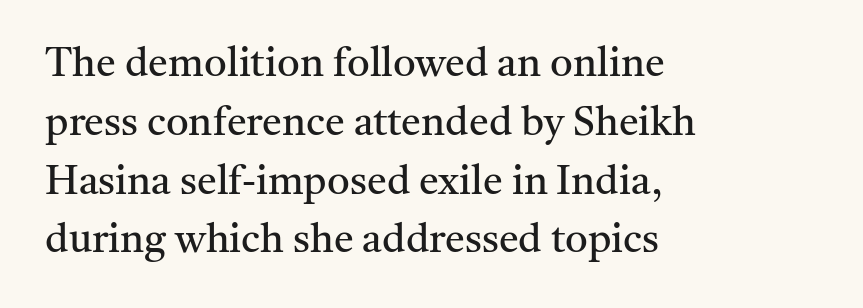
{"serif": "yes", "italic": "no", "bold": "no", "weight": "regular", "width": "normal", "stroke_contrast": "medium", "x_height": "medium", "monospaced": "no", "underline": "no", "align": "left", "line_spacing": "normal", "line_spacing_ratio": 1.47, "letter_spacing": "normal", "letter_spacing_em": 0.0, "glyph_px": 40}
